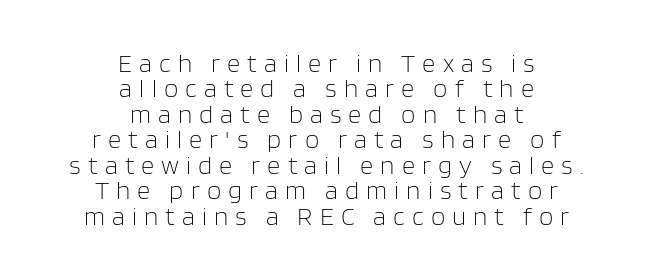
Q: Is the text bold? A: No.
Q: Is the text italic (slanted)? A: No, it is upright.
Q: Is the text underlined? A: No.
Q: How is the paragraph aligned? A: Centered.
Q: Is the spacing between letters normal or unusually wide? A: Unusually wide.
Q: Is the spacing between lines tight, normal or loose? A: Tight.
